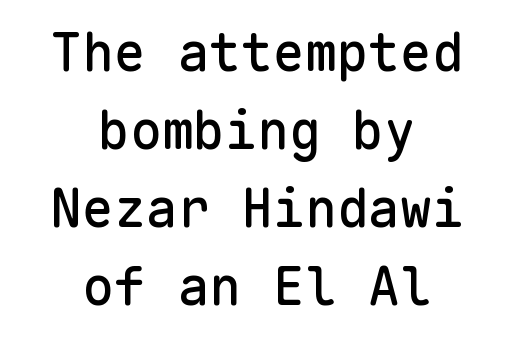
Q: Is the text italic (slanted)? A: No, it is upright.
Q: Is the typeface a serif or a sans-serif typeface? A: Sans-serif.
Q: Is the text underlined? A: No.
Q: How is the paragraph aligned? A: Centered.
Q: Is the spacing between letters normal or unusually wide? A: Normal.
Q: Is the spacing between lines tight, normal or loose? A: Normal.
Q: Width (condensed, normal, or wide)? A: Normal.
Q: Stroke contrast? A: Low.
Q: x-height? A: Medium.
Q: Monospaced? A: Yes.
